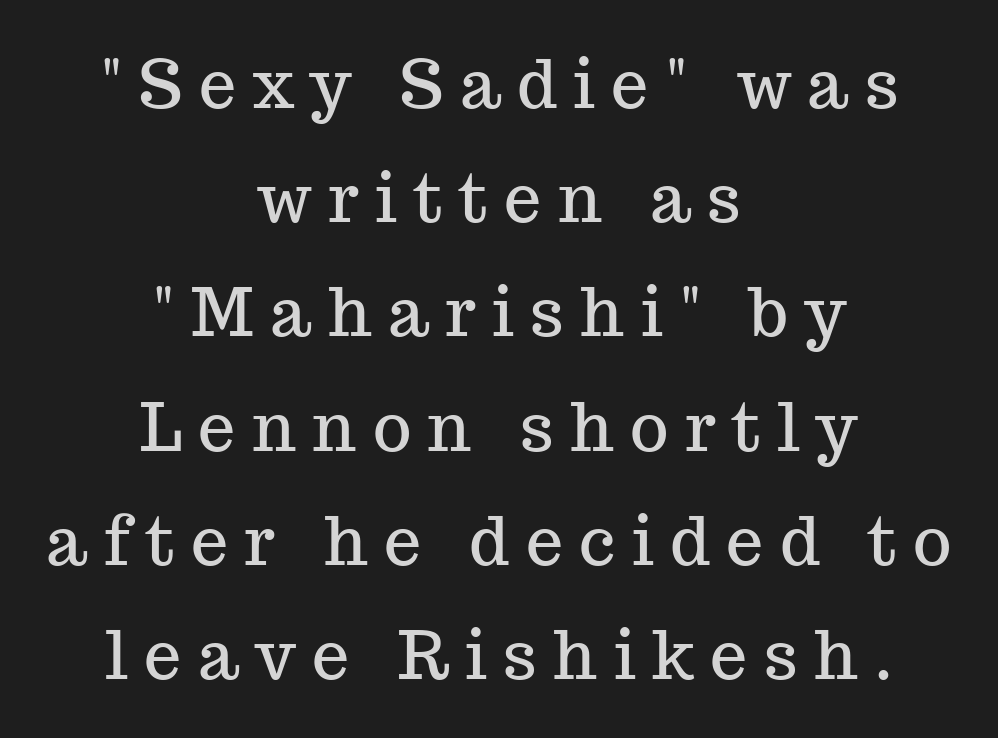
The image shows 66 px serif type, upright; set centered, line spacing 1.73x, unusually wide letter spacing (+0.25 em), not underlined; medium stroke contrast and a medium x-height.
